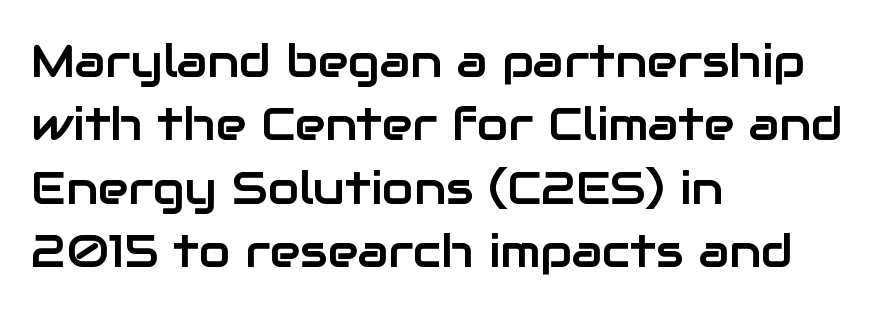
{"serif": "no", "italic": "no", "width": "normal", "stroke_contrast": "low", "x_height": "medium", "monospaced": "no", "underline": "no", "align": "left", "line_spacing": "normal", "line_spacing_ratio": 1.38, "letter_spacing": "normal", "letter_spacing_em": 0.0, "glyph_px": 46}
